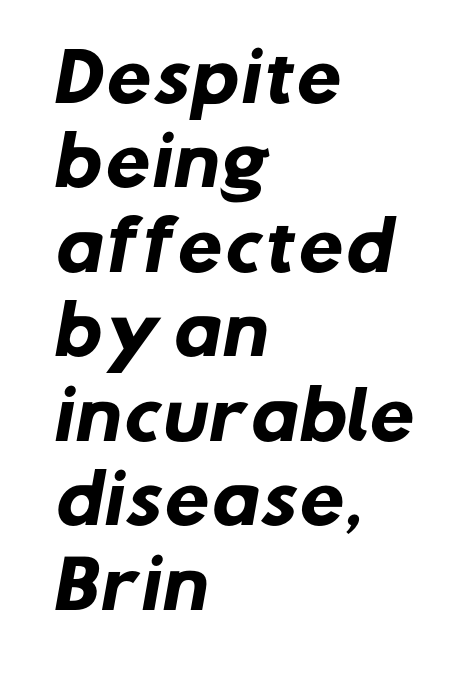
The image shows 65 px heavy sans-serif type; set left-aligned, normal line spacing (1.3x), normal letter spacing, not underlined; low stroke contrast and a medium x-height.
